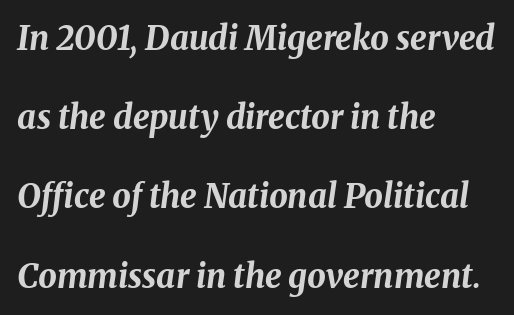
Q: Is the text bold? A: Yes.
Q: Is the text italic (slanted)? A: Yes, it leans right by about 8 degrees.
Q: Is the text underlined? A: No.
Q: How is the paragraph aligned? A: Left-aligned.
Q: Is the spacing between letters normal or unusually wide? A: Normal.
Q: Is the spacing between lines tight, normal or loose? A: Loose.
Q: Width (condensed, normal, or wide)? A: Normal.
Q: Stroke contrast? A: Medium.
Q: x-height? A: Medium.
Q: Monospaced? A: No.
